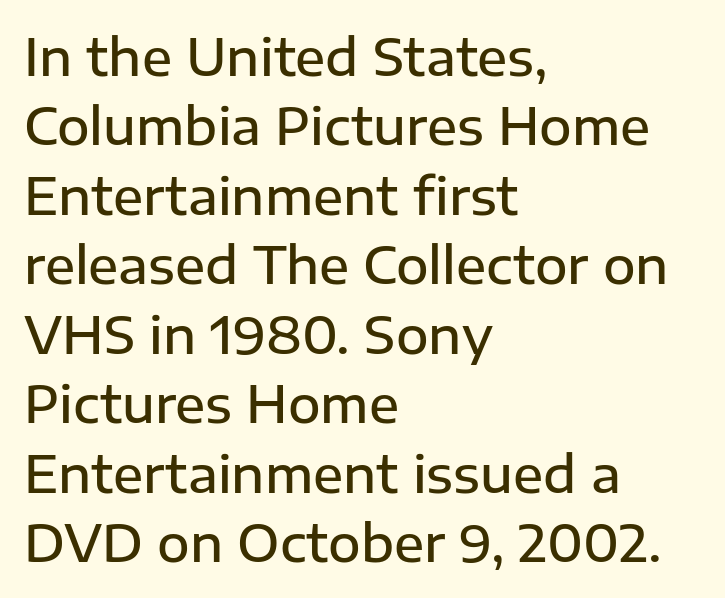
Interline gaps are of average width in this sample. Casual observation: everything's shoved over to the left. The words here are not underlined. Students, this is semibold: more ink than regular, less than bold. Regarding serifs, this sample does without them.
